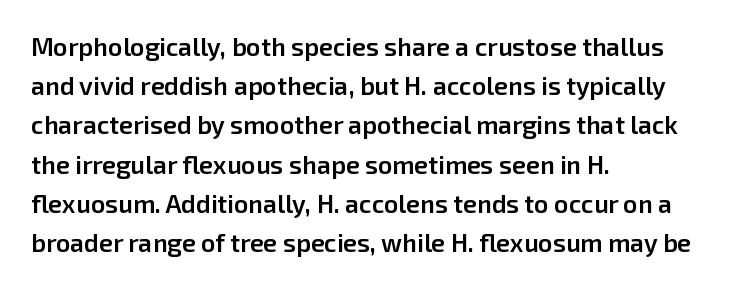
Q: Is the text bold? A: Semi-bold.
Q: Is the text italic (slanted)? A: No, it is upright.
Q: Is the text underlined? A: No.
Q: How is the paragraph aligned? A: Left-aligned.
Q: Is the spacing between letters normal or unusually wide? A: Normal.
Q: Is the spacing between lines tight, normal or loose? A: Normal.
